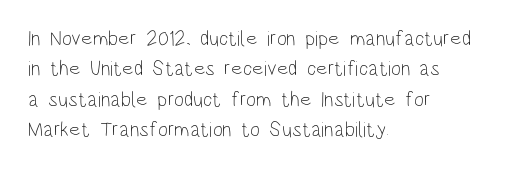
Letter spacing: default. Ink coverage per letter is moderate at most. The rag falls on the right side of this text block. Descenders are the only things crossing below the line. This block has exactly the height ordinary leading produces. This is the regular roman posture of the typeface.
